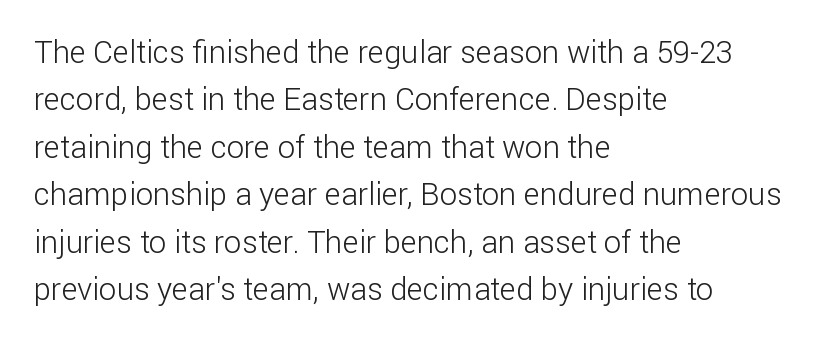
The image shows 31 px light sans-serif type, upright; set left-aligned, normal line spacing (1.53x), normal letter spacing, not underlined; low stroke contrast and a medium x-height.
